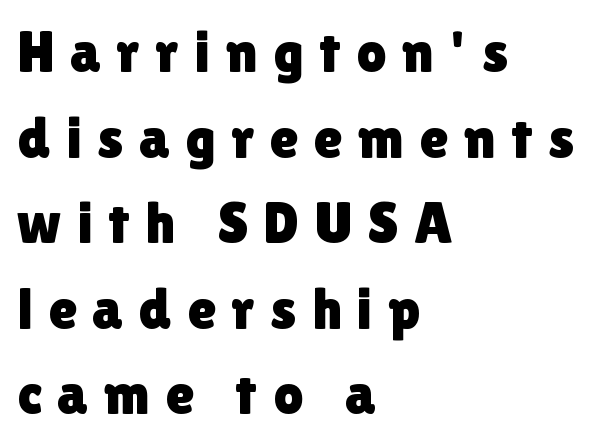
{"serif": "no", "italic": "no", "width": "normal", "stroke_contrast": "low", "x_height": "medium", "monospaced": "no", "underline": "no", "align": "left", "line_spacing": "normal", "line_spacing_ratio": 1.45, "letter_spacing": "wide", "letter_spacing_em": 0.26, "glyph_px": 59}
